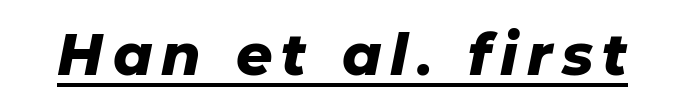
Q: Is the text bold? A: Yes.
Q: Is the text italic (slanted)? A: Yes, it leans right by about 11 degrees.
Q: Is the text underlined? A: Yes.
Q: Width (condensed, normal, or wide)? A: Normal.
Q: Stroke contrast? A: Low.
Q: x-height? A: Medium.
Q: Monospaced? A: No.
